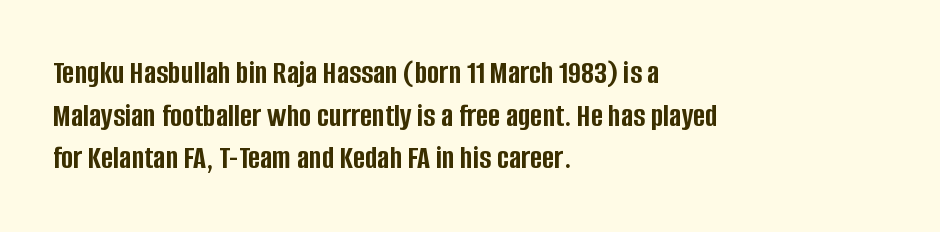
The zone under the glyphs is completely vacant. Weight: bold. Is this a sans? Yes — the strokes have no serifs. Nobody touched the tracking dial on this one. The font's upright variant was chosen for this text. Regarding leading, the lines here are spaced in the standard way.
